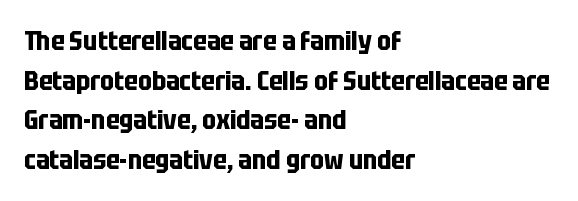
{"italic": "no", "bold": "yes", "underline": "no", "align": "left", "line_spacing": "normal", "line_spacing_ratio": 1.52, "letter_spacing": "normal", "letter_spacing_em": 0.0, "glyph_px": 26}
